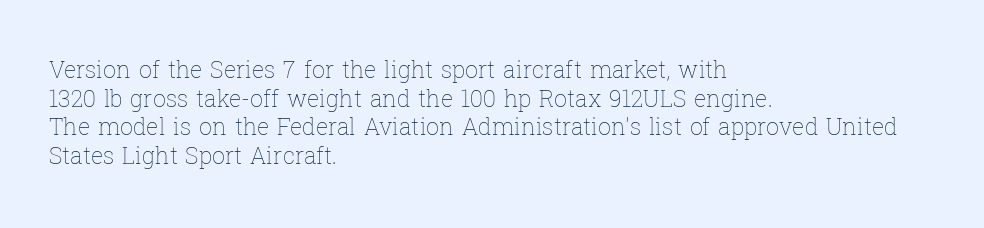
{"italic": "no", "bold": "no", "underline": "no", "align": "left", "line_spacing": "normal", "line_spacing_ratio": 1.25, "letter_spacing": "normal", "letter_spacing_em": 0.0, "glyph_px": 23}
